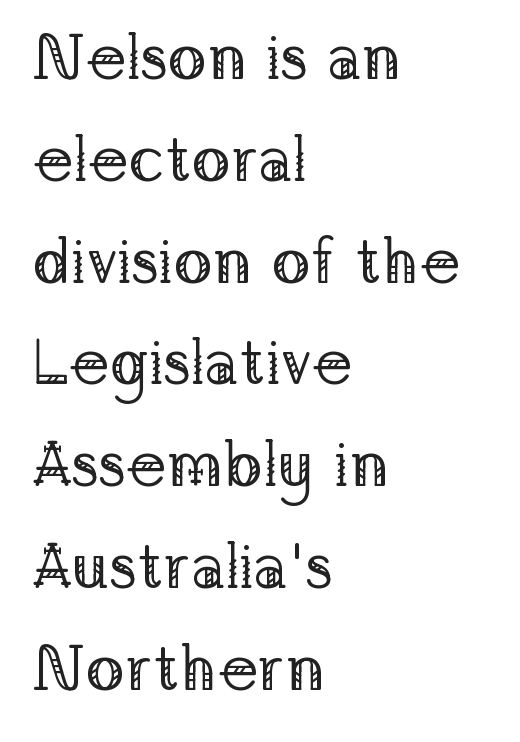
Nobody touched the tracking dial on this one. Evenly set lines give the paragraph a standard silhouette. Visually the block forms a straight wall on the left and a jagged coastline on the right. The letters carry serifs — small finishing strokes at the ends of their stems. The passage shown is not underscored anywhere. The face used here is proportionally spaced, like ordinary book or web type.
